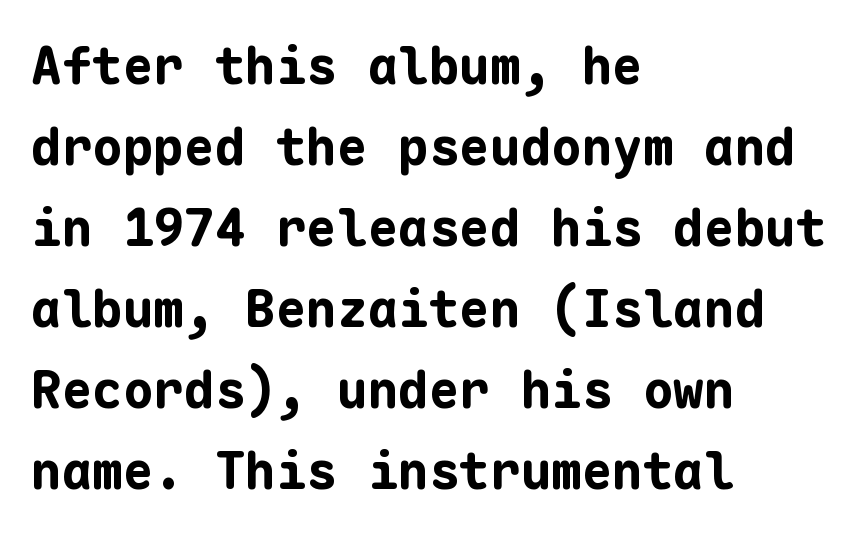
Q: Is the text bold? A: Yes.
Q: Is the text italic (slanted)? A: No, it is upright.
Q: Is the typeface a serif or a sans-serif typeface? A: Sans-serif.
Q: Is the text underlined? A: No.
Q: How is the paragraph aligned? A: Left-aligned.
Q: Is the spacing between letters normal or unusually wide? A: Normal.
Q: Is the spacing between lines tight, normal or loose? A: Normal.
Q: Width (condensed, normal, or wide)? A: Normal.
Q: Stroke contrast? A: Low.
Q: x-height? A: Medium.
Q: Monospaced? A: Yes.
